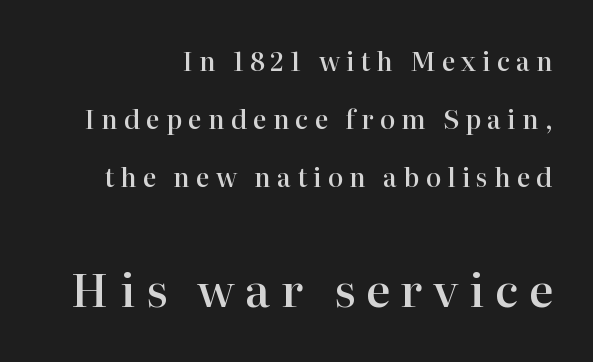
Q: Is the text bold? A: Semi-bold.
Q: Is the text italic (slanted)? A: No, it is upright.
Q: Is the typeface a serif or a sans-serif typeface? A: Serif.
Q: Is the text underlined? A: No.
Q: How is the paragraph aligned? A: Right-aligned.
Q: Is the spacing between letters normal or unusually wide? A: Unusually wide.
Q: Is the spacing between lines tight, normal or loose? A: Loose.
Q: Which block of text is set in a larger size, the first (top) or the second (bottom)? A: The second (bottom) one.
Q: Width (condensed, normal, or wide)? A: Normal.
Q: Stroke contrast? A: High.
Q: x-height? A: Medium.
Q: Monospaced? A: No.
